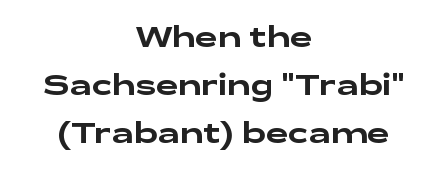
The rendering uses natural spacing where letterforms have individual widths. A sans-serif font was chosen for this passage. Any mark beneath the type? The region is blank. These lines were composed using upright roman letters. The whitespace from short lines is split evenly between both sides.
